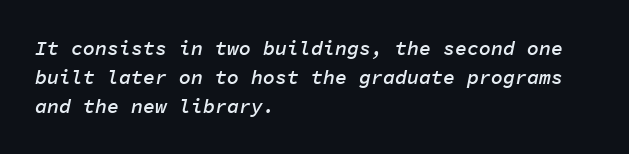
The image shows 20 px text type, italic (leaning right); set left-aligned, normal line spacing (1.45x), normal letter spacing, not underlined.
